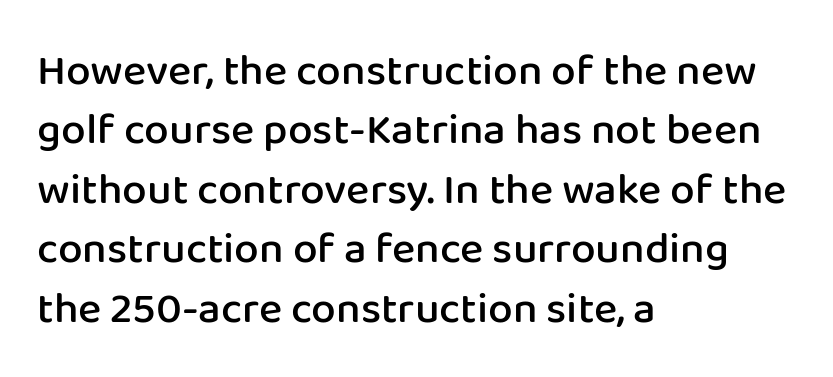
{"serif": "no", "italic": "no", "bold": "semi", "weight": "semibold", "width": "normal", "stroke_contrast": "low", "x_height": "medium", "monospaced": "no", "underline": "no", "align": "left", "line_spacing": "normal", "line_spacing_ratio": 1.35, "letter_spacing": "normal", "letter_spacing_em": 0.0, "glyph_px": 44}
